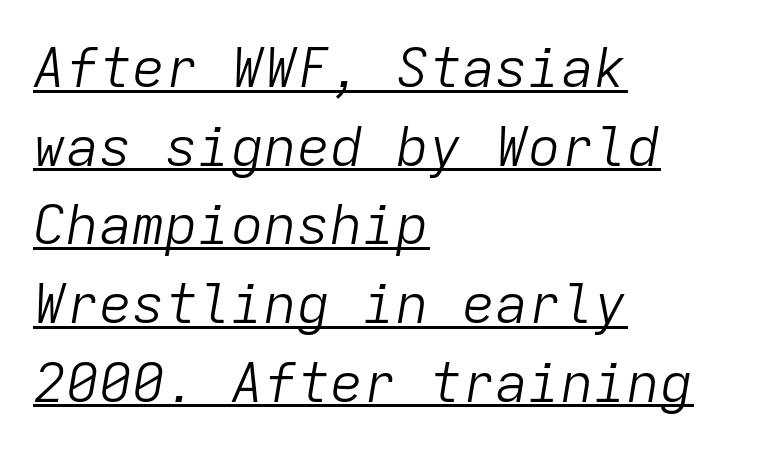
Designer's note — italics engaged. No extra tracking has been applied to these lines. Underline: present. This rendering uses left alignment, leaving the right contour irregular. These lines are rendered in a fixed-pitch font.
